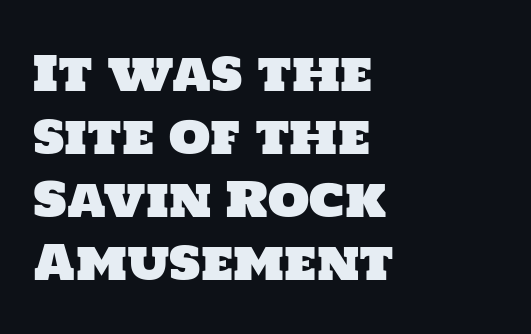
The image shows 48 px sans-serif type; set left-aligned, normal line spacing (1.31x), normal letter spacing, not underlined; low stroke contrast and a large x-height.
